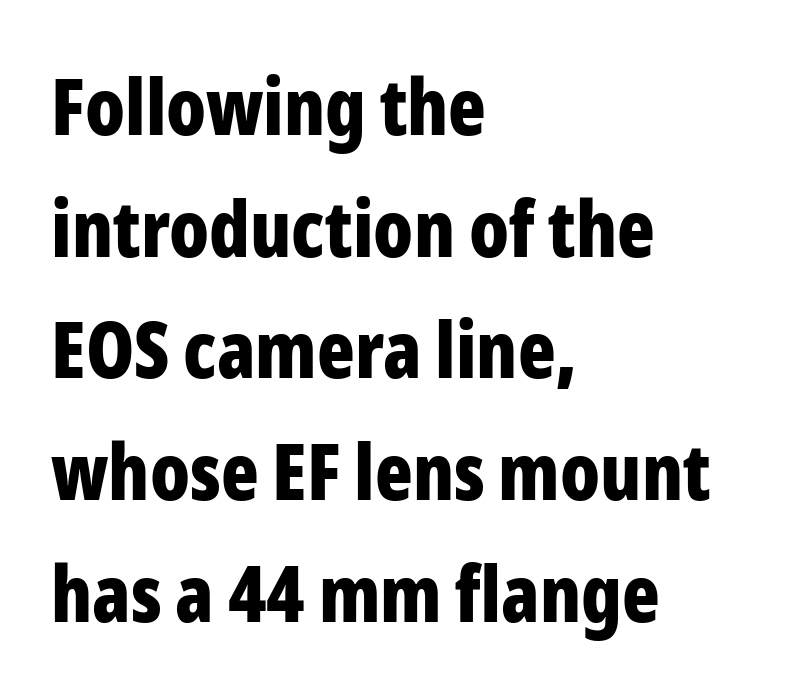
Q: Is the text bold? A: Yes.
Q: Is the text italic (slanted)? A: No, it is upright.
Q: Is the typeface a serif or a sans-serif typeface? A: Sans-serif.
Q: Is the text underlined? A: No.
Q: How is the paragraph aligned? A: Left-aligned.
Q: Is the spacing between letters normal or unusually wide? A: Normal.
Q: Is the spacing between lines tight, normal or loose? A: Normal.
Q: Width (condensed, normal, or wide)? A: Condensed.
Q: Stroke contrast? A: Low.
Q: x-height? A: Medium.
Q: Monospaced? A: No.
